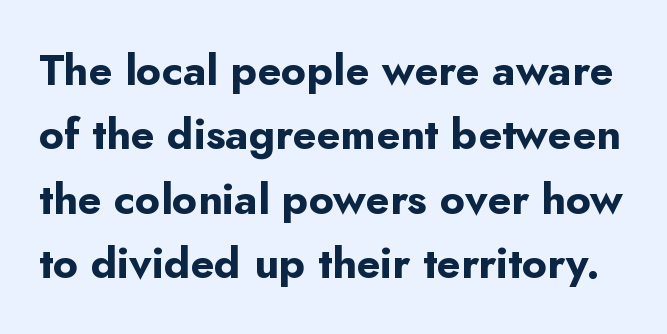
The image shows 43 px bold sans-serif type, upright; set normal line spacing (1.5x), normal letter spacing, not underlined; low stroke contrast and a small x-height.
